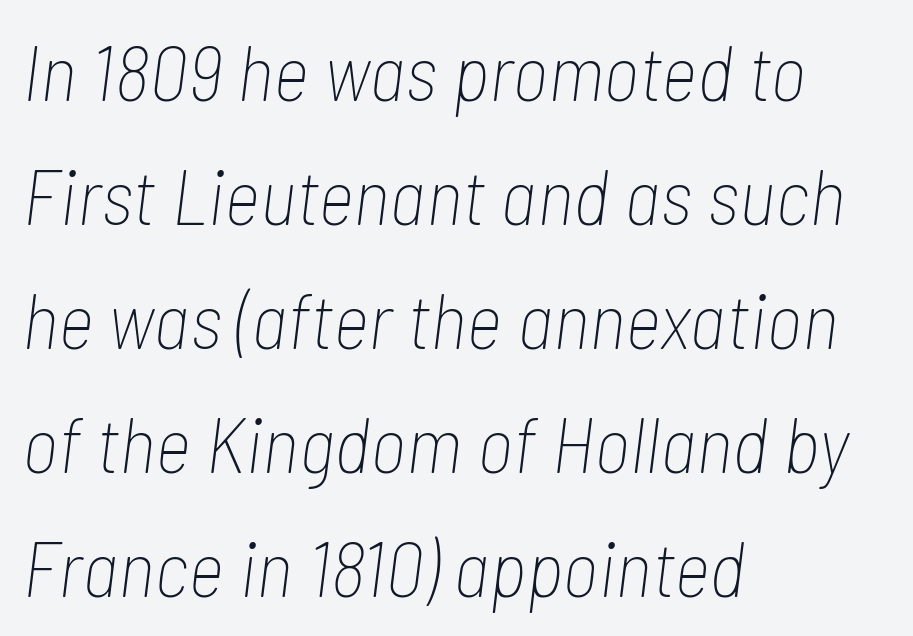
{"italic": "yes", "lean": "right", "slant_degrees": 7, "bold": "no", "weight": "thin", "width": "condensed", "stroke_contrast": "low", "x_height": "medium", "monospaced": "no", "underline": "no", "align": "left", "line_spacing": "normal", "line_spacing_ratio": 1.57, "letter_spacing": "normal", "letter_spacing_em": 0.0, "glyph_px": 79}
